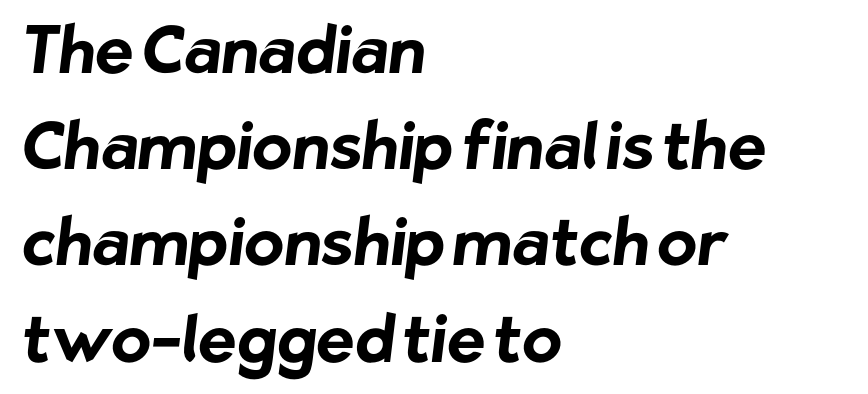
Normally led — the rows are evenly, conventionally spaced. The specimen omits any rule beneath the text block's lines. Tracking here is standard; glyphs follow each other at the usual distance. Typographically, this falls in the sans-serif category. The typesetting leans heavy: a genuine bold. Notice how the passage keeps a crisp vertical edge on the left only.
